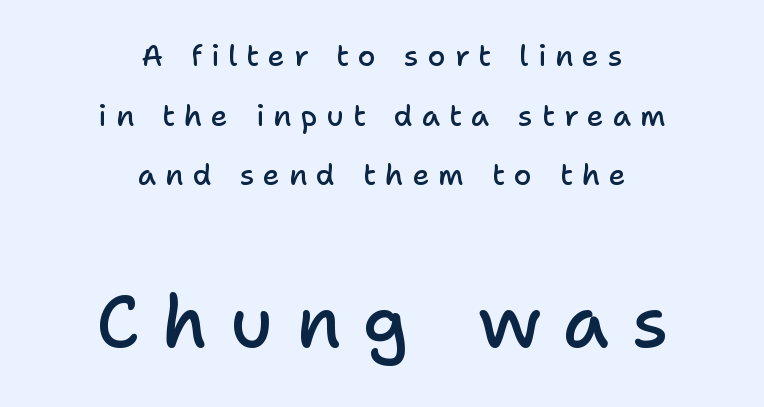
The image shows 72 px semibold sans-serif type, upright; set centered, loose line spacing (2.06x), unusually wide letter spacing (+0.31 em), not underlined; the second (bottom) block is 2.48x larger; low stroke contrast and a medium x-height.
